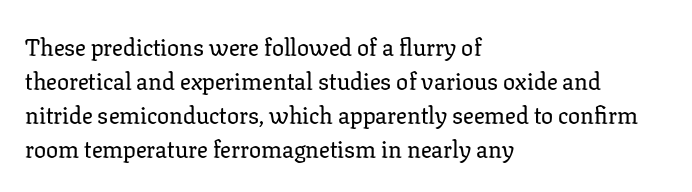
{"italic": "no", "underline": "no", "align": "left", "line_spacing": "normal", "line_spacing_ratio": 1.42, "letter_spacing": "normal", "letter_spacing_em": 0.0, "glyph_px": 24}
